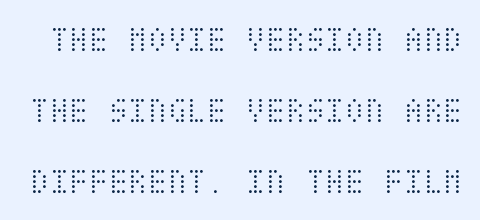
The image shows 36 px light, condensed type, upright; set loose line spacing (1.97x), normal letter spacing, not underlined; medium stroke contrast and a large x-height.
